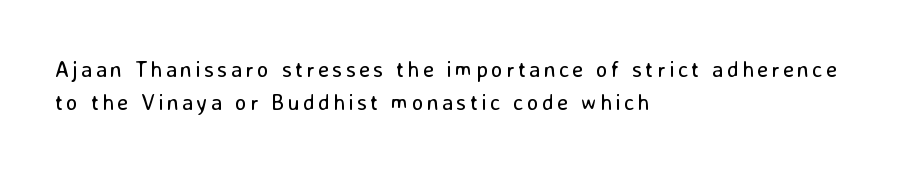
{"italic": "no", "bold": "no", "underline": "no", "align": "left", "line_spacing": "normal", "line_spacing_ratio": 1.51, "glyph_px": 22}
